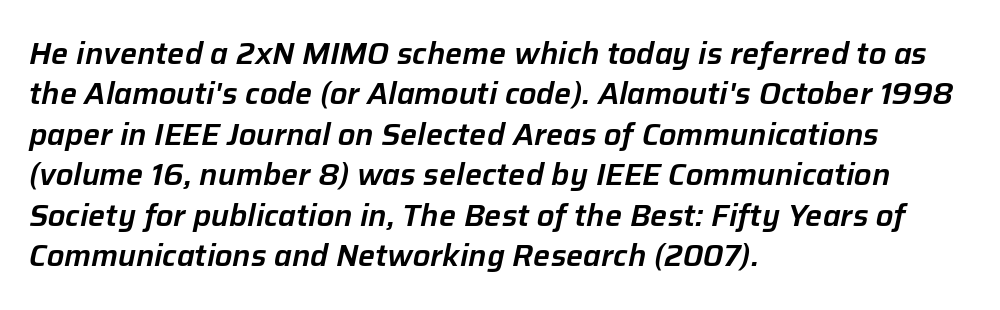
{"italic": "yes", "lean": "right", "slant_degrees": 12, "width": "normal", "stroke_contrast": "low", "x_height": "medium", "monospaced": "no", "underline": "no", "align": "left", "line_spacing": "normal", "line_spacing_ratio": 1.35, "letter_spacing": "normal", "letter_spacing_em": 0.0, "glyph_px": 30}
